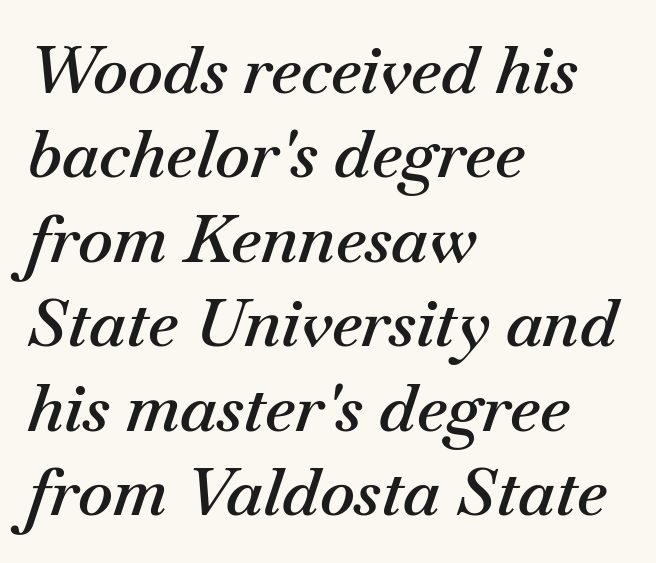
Q: Is the text bold? A: Semi-bold.
Q: Is the text italic (slanted)? A: Yes, it leans right by about 18 degrees.
Q: Is the text underlined? A: No.
Q: How is the paragraph aligned? A: Left-aligned.
Q: Is the spacing between letters normal or unusually wide? A: Normal.
Q: Is the spacing between lines tight, normal or loose? A: Normal.
Q: Width (condensed, normal, or wide)? A: Normal.
Q: Stroke contrast? A: Medium.
Q: x-height? A: Small.
Q: Monospaced? A: No.
